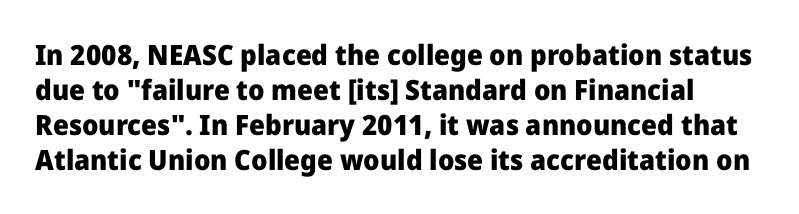
Only glyphs here, with clear space below each row. The passage shown is typeset with a sans-serif family. These lines were composed using upright roman letters. Do the characters align in a grid? No, the font is proportional.
